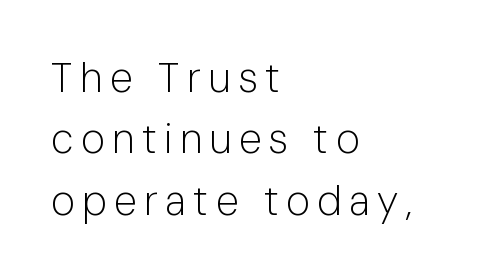
Bold? No — there's no thickening of the strokes. If you drew a line through each stem, it would be perfectly vertical. The rendering uses natural spacing where letterforms have individual widths. Normally led — the rows are evenly, conventionally spaced.
